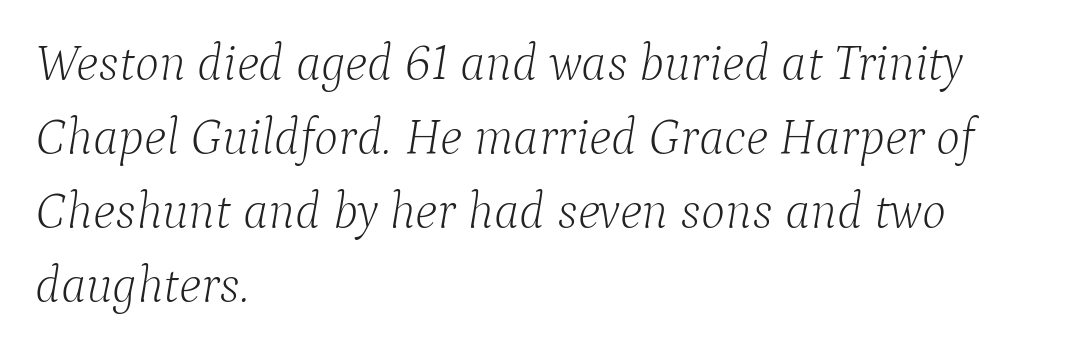
Underline: absent. The lines in this sample share a left origin and differ only in where they stop. Regarding serifs, this sample has them. No extra ink here — the face is not bold. The font's italic variant was chosen for this text.
